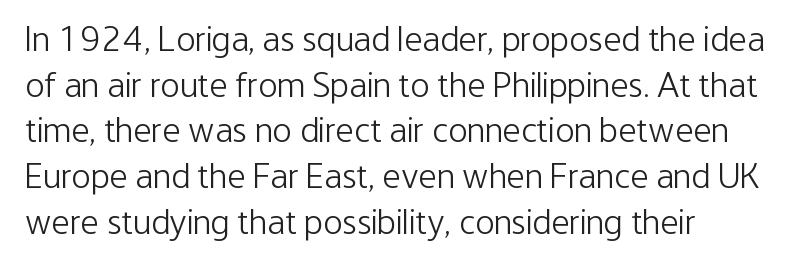
Weight class: somewhere from thin through regular. Line beginnings align vertically; line endings do not. Ascenders rise straight up at ninety degrees. Quick note: interline space is typical. The letters advance in unequal steps, a hallmark of proportional type. The strip under each line holds only bare page.
